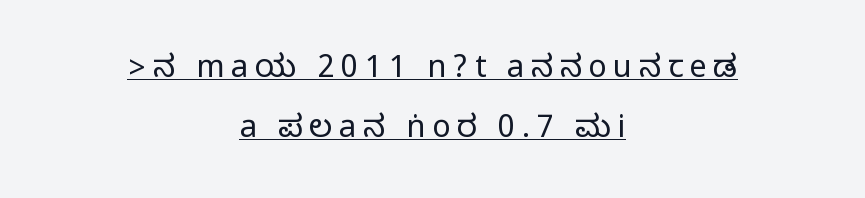
Q: Is the text italic (slanted)? A: No, it is upright.
Q: Is the typeface a serif or a sans-serif typeface? A: Sans-serif.
Q: Is the text underlined? A: Yes.
Q: How is the paragraph aligned? A: Centered.
Q: Is the spacing between letters normal or unusually wide? A: Unusually wide.
Q: Is the spacing between lines tight, normal or loose? A: Loose.
Q: Width (condensed, normal, or wide)? A: Condensed.
Q: Stroke contrast? A: Medium.
Q: Monospaced? A: No.
